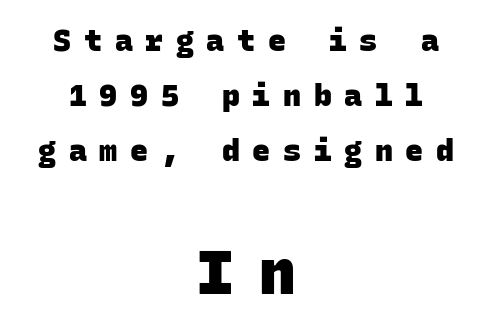
Q: Is the text bold? A: Yes.
Q: Is the typeface a serif or a sans-serif typeface? A: Sans-serif.
Q: Is the text underlined? A: No.
Q: How is the paragraph aligned? A: Centered.
Q: Is the spacing between letters normal or unusually wide? A: Unusually wide.
Q: Which block of text is set in a larger size, the first (top) or the second (bottom)? A: The second (bottom) one.
Q: Width (condensed, normal, or wide)? A: Normal.
Q: Stroke contrast? A: Low.
Q: x-height? A: Large.
Q: Monospaced? A: Yes.
